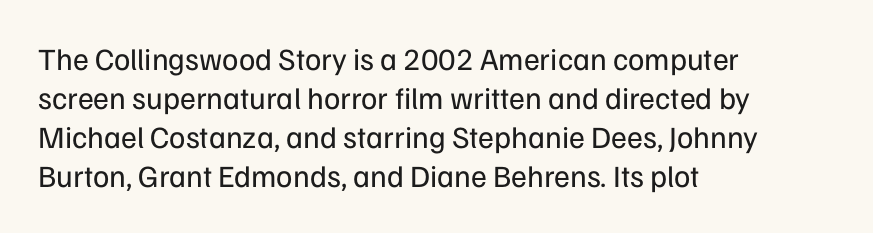
The image shows 31 px regular-weight sans-serif type, upright; set left-aligned, normal line spacing (1.26x), normal letter spacing, not underlined; low stroke contrast and a medium x-height.
